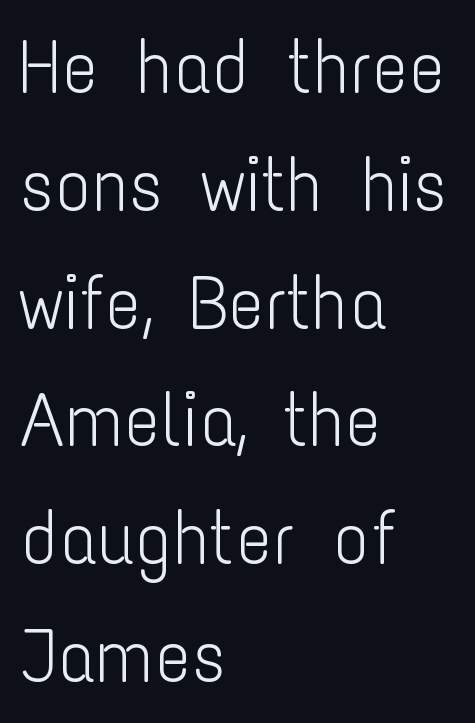
One-word summary of the alignment: left. Underlining? Definitely not there. Stem width sits at or under what a default text font uses. Does the leading feel generous? No, just average. Spacing between characters is what you'd get straight out of the box.
